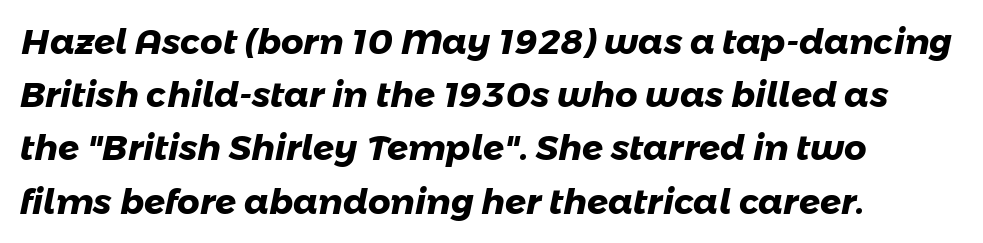
The image shows 35 px heavy sans-serif type; set left-aligned, normal line spacing (1.52x), normal letter spacing, not underlined; low stroke contrast and a medium x-height.
